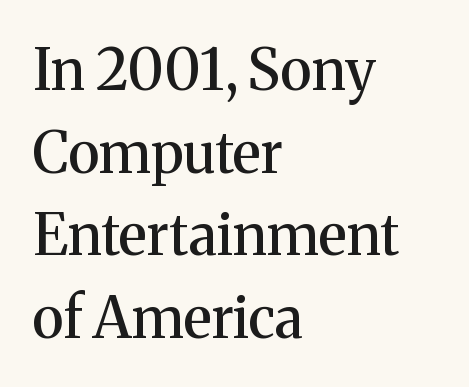
{"serif": "yes", "italic": "no", "width": "normal", "stroke_contrast": "medium", "x_height": "medium", "monospaced": "no", "underline": "no", "align": "left", "line_spacing": "normal", "line_spacing_ratio": 1.45, "letter_spacing": "normal", "letter_spacing_em": 0.0, "glyph_px": 57}
